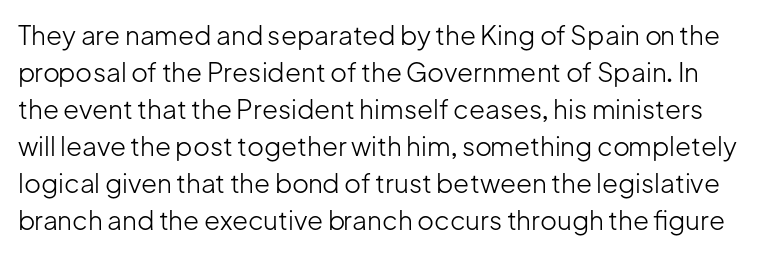
{"italic": "no", "bold": "no", "underline": "no", "line_spacing": "normal", "line_spacing_ratio": 1.42, "letter_spacing": "normal", "letter_spacing_em": 0.0, "glyph_px": 26}
